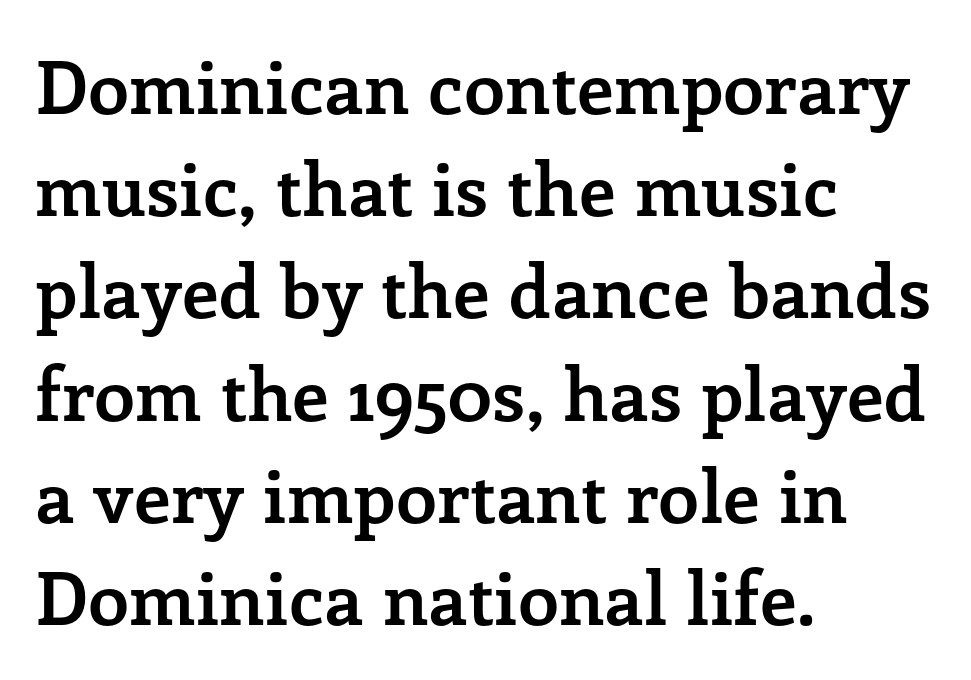
Typesetter's note: full bold, strokes at maximum text heaviness. Check under the words: just untouched page. Vertically, the passage feels balanced, rows spaced as you'd expect. Posture: straight, roman, zero tilt. Each letter's strokes conclude with small projecting serifs. The rag falls on the right side of this text block.
